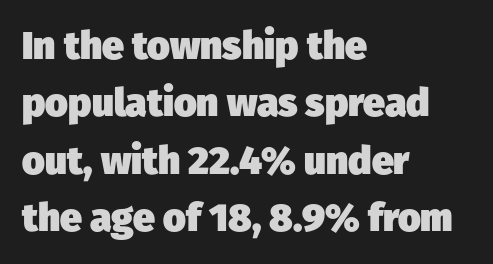
Caption: standard tracking, unaltered. Summary of vertical rhythm: regular, with standard interline spacing. This rendering uses left alignment, leaving the right contour irregular. The glyphs are unaccompanied by any horizontal stroke below them. Plenty of ink on the page — the face is bold. Looks like regular typesetting: each glyph gets only the width it needs.
